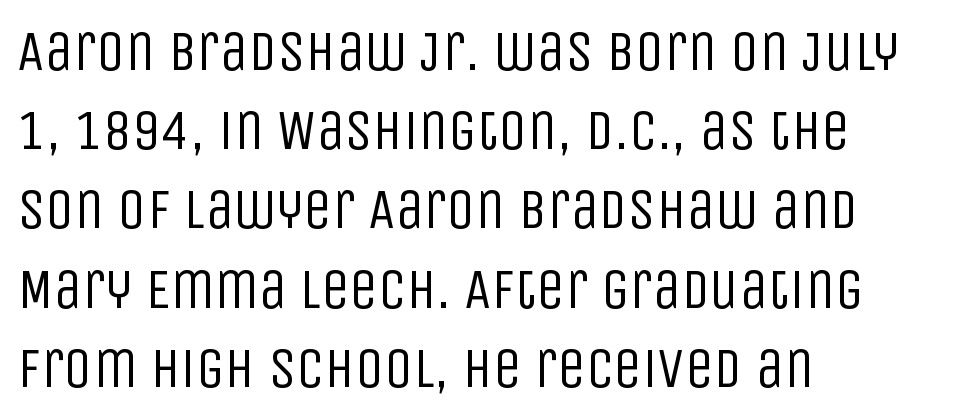
Q: Is the text bold? A: No.
Q: Is the text italic (slanted)? A: No, it is upright.
Q: Is the typeface a serif or a sans-serif typeface? A: Sans-serif.
Q: Is the text underlined? A: No.
Q: How is the paragraph aligned? A: Left-aligned.
Q: Is the spacing between letters normal or unusually wide? A: Normal.
Q: Is the spacing between lines tight, normal or loose? A: Normal.
Q: Width (condensed, normal, or wide)? A: Condensed.
Q: Stroke contrast? A: Low.
Q: x-height? A: Large.
Q: Monospaced? A: No.
